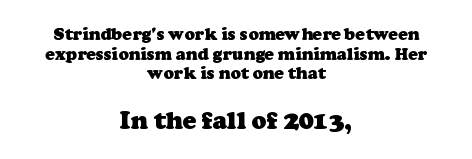
The image shows 25 px bold type; set centered, line spacing 1.16x, normal letter spacing, not underlined; the second (bottom) block is 1.47x larger.
